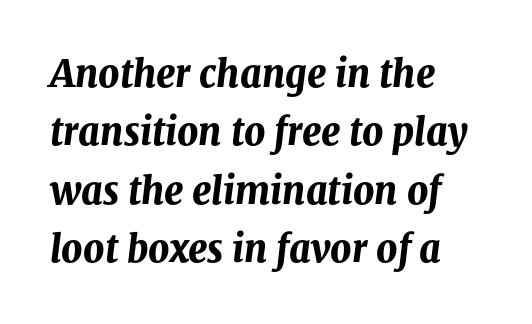
The image shows 37 px bold type, italic (leaning right); set left-aligned, normal line spacing (1.58x), normal letter spacing, not underlined; medium stroke contrast and a medium x-height.
